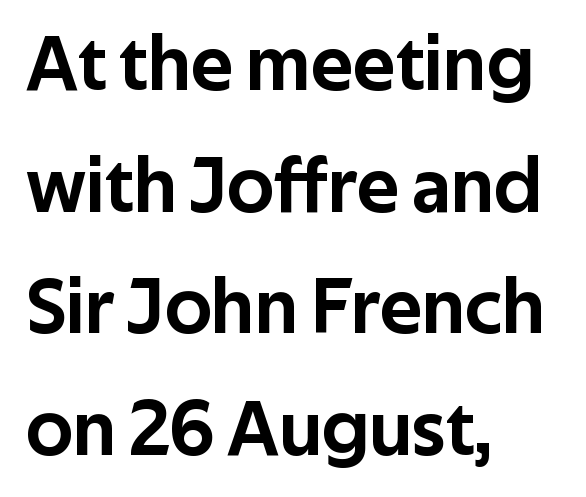
This sample uses a sans-serif face. Varying glyph widths throughout — classic text-font behaviour. Observe the ordinary spacing: letters are neighbours, not strangers. The rendering uses a moderate line-height, typical for paragraphs. One-word summary of the alignment: left. The gap between lines stays unmarked.
